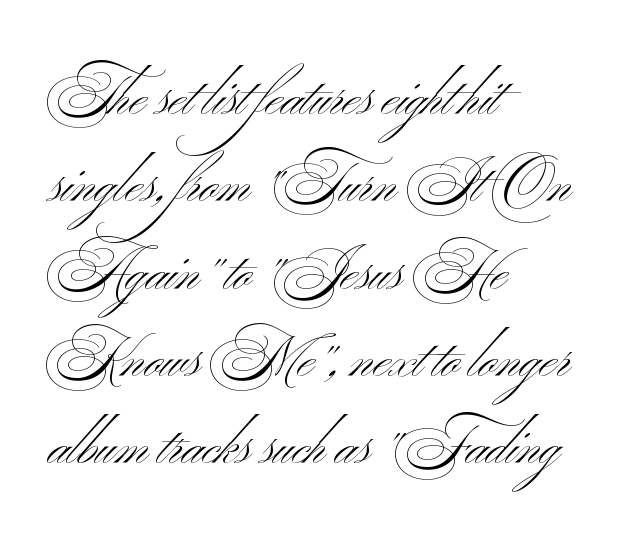
{"serif": "no", "bold": "no", "weight": "light", "width": "wide", "stroke_contrast": "medium", "x_height": "small", "monospaced": "no", "underline": "no", "align": "left", "line_spacing": "normal", "line_spacing_ratio": 1.56, "letter_spacing": "normal", "letter_spacing_em": 0.0, "glyph_px": 56}
